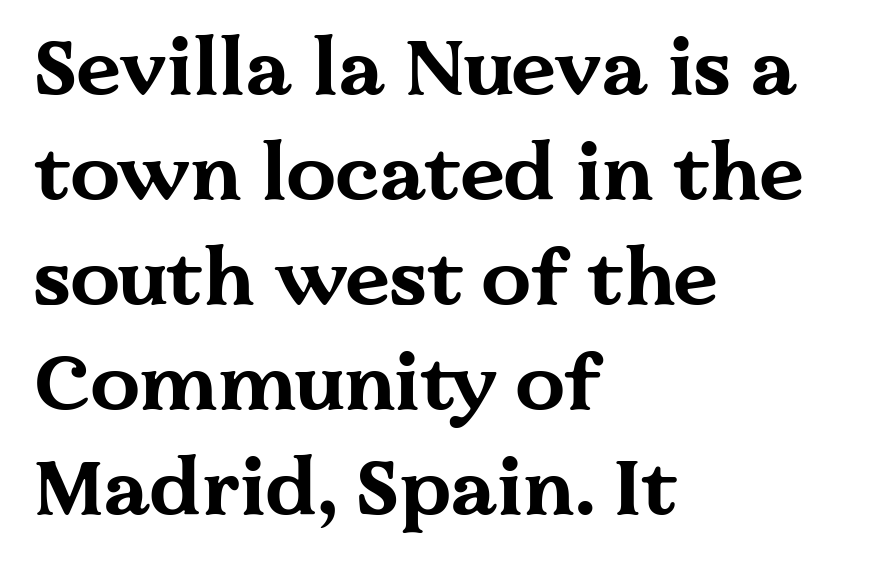
This rendering features lettering with no underline. The type is set solid horizontally, with unmodified tracking. To sum up the face: it has serifs. In terms of posture, this sample is upright.
